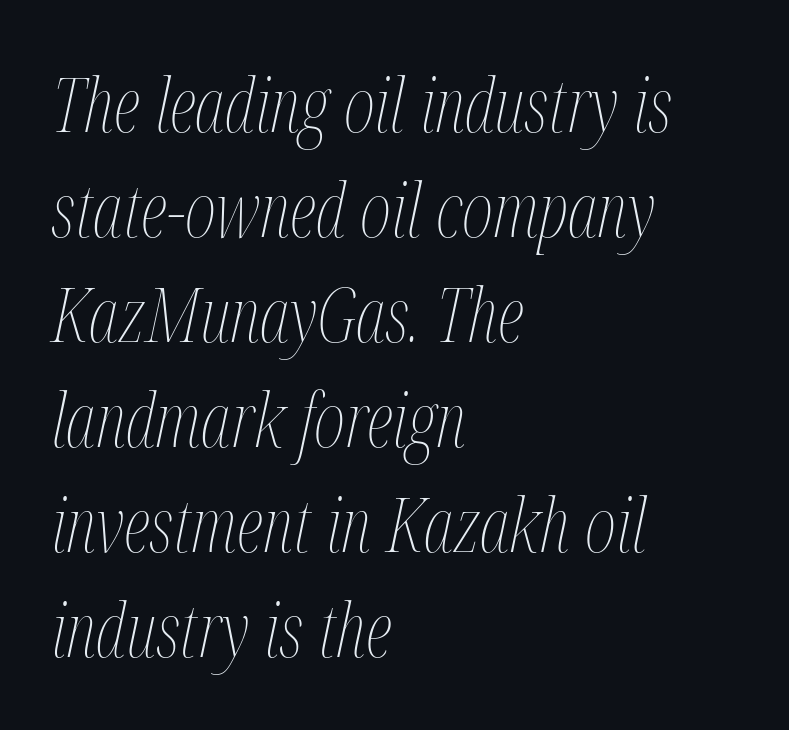
The image shows 75 px thin, condensed type, italic (leaning right); set left-aligned, normal line spacing (1.4x), normal letter spacing, not underlined; medium stroke contrast and a medium x-height.
